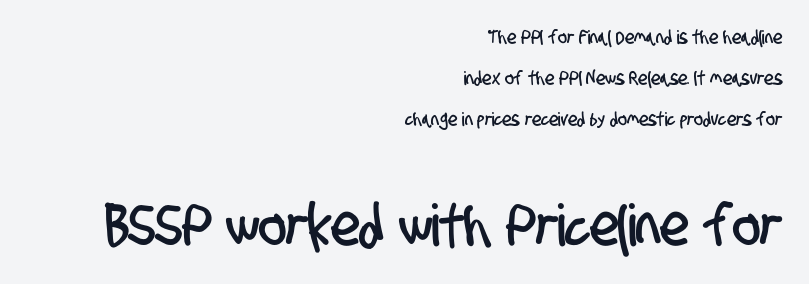
The image shows 58 px condensed sans-serif type; set right-aligned, loose line spacing (2.17x), normal letter spacing, not underlined; the second (bottom) block is 3.05x larger; low stroke contrast and a large x-height.
